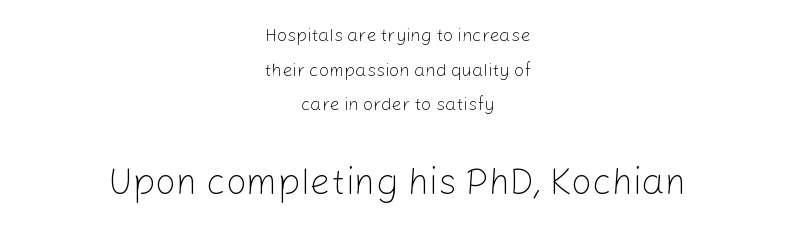
Q: Is the text bold? A: No.
Q: Is the text italic (slanted)? A: No, it is upright.
Q: Is the typeface a serif or a sans-serif typeface? A: Sans-serif.
Q: Is the text underlined? A: No.
Q: How is the paragraph aligned? A: Centered.
Q: Is the spacing between letters normal or unusually wide? A: Normal.
Q: Is the spacing between lines tight, normal or loose? A: Loose.
Q: Which block of text is set in a larger size, the first (top) or the second (bottom)? A: The second (bottom) one.
Q: Width (condensed, normal, or wide)? A: Normal.
Q: Stroke contrast? A: Low.
Q: x-height? A: Medium.
Q: Monospaced? A: No.
